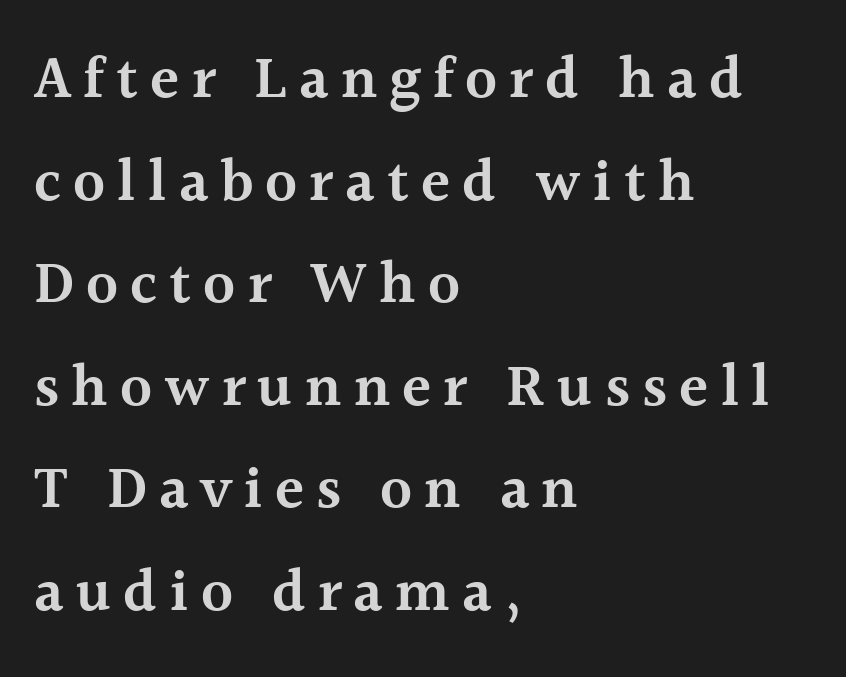
Think of a printed novel: that variable character pitch is what you see here. Designer's note — italics off, roman on. Check the space under the baseline: it is left empty. The setting favours the left margin, as ordinary paragraphs usually do. These words are printed semibold, heavier than regular yet not bold.
